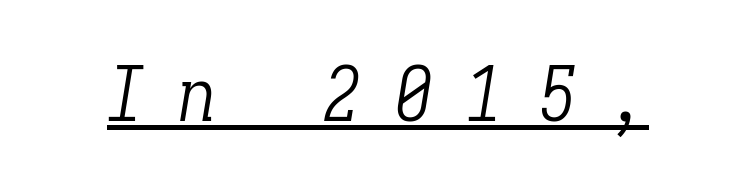
This rendering widens character spacing well past its baseline value. Emphasis is given by a line drawn under the lettering. The rendering shows small feet on the letterforms — a serif design. Posture: slanted. No heavy texture on the line: the type isn't bold. Fixed-width glyphs throughout — classic coding-font behaviour.
